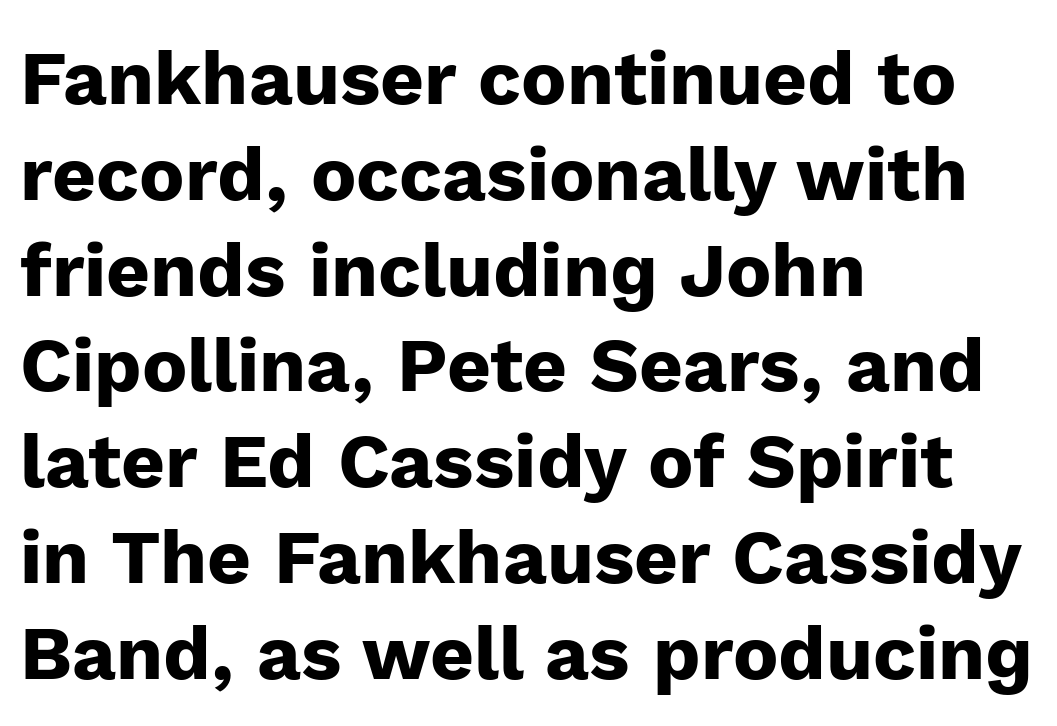
Leading matches the norm, producing a regular column. Decoration check: the copy has no underline. Pretty heavy lettering here — definitely bold. Nothing unusual about the tracking: characters are spaced as the font intends. No feet cap the strokes, marking this as sans-serif type. Do the characters align in a grid? No, the font is proportional.
